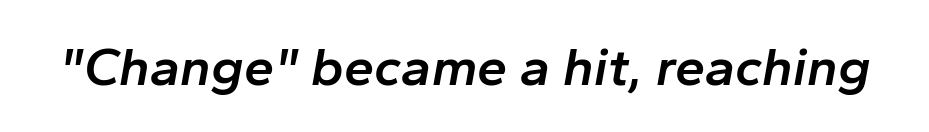
Q: Is the text bold? A: Semi-bold.
Q: Is the text italic (slanted)? A: Yes, it leans right by about 10 degrees.
Q: Is the text underlined? A: No.
Q: Is the spacing between letters normal or unusually wide? A: Normal.
Q: Width (condensed, normal, or wide)? A: Normal.
Q: Stroke contrast? A: Low.
Q: x-height? A: Medium.
Q: Monospaced? A: No.
